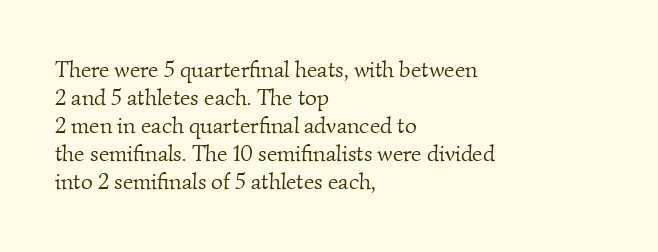
Q: Is the text bold? A: No.
Q: Is the text underlined? A: No.
Q: How is the paragraph aligned? A: Left-aligned.
Q: Is the spacing between letters normal or unusually wide? A: Normal.
